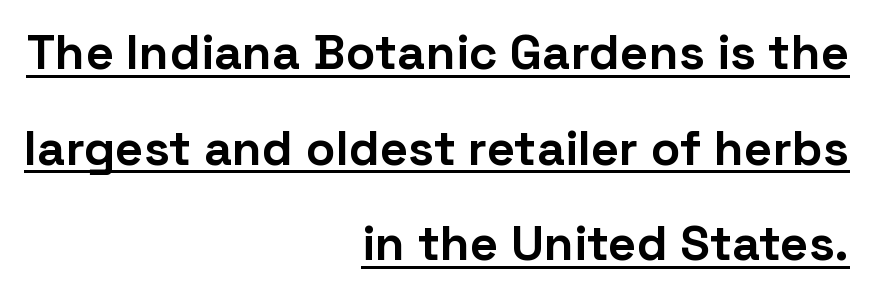
The image shows 49 px bold sans-serif type, upright; set right-aligned, loose line spacing (1.95x), normal letter spacing, underlined; low stroke contrast and a medium x-height.
